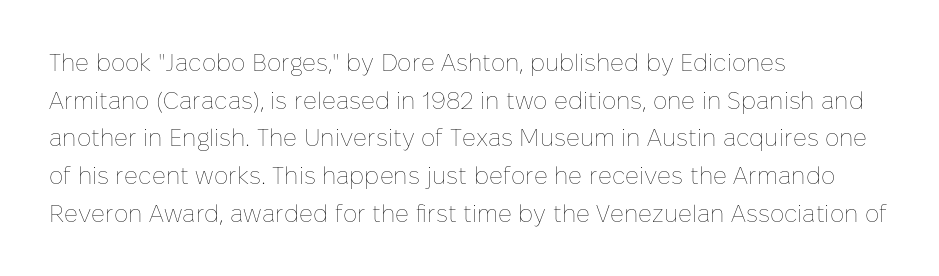
The image shows 24 px text type, upright; set left-aligned, normal line spacing (1.57x), normal letter spacing, not underlined.
